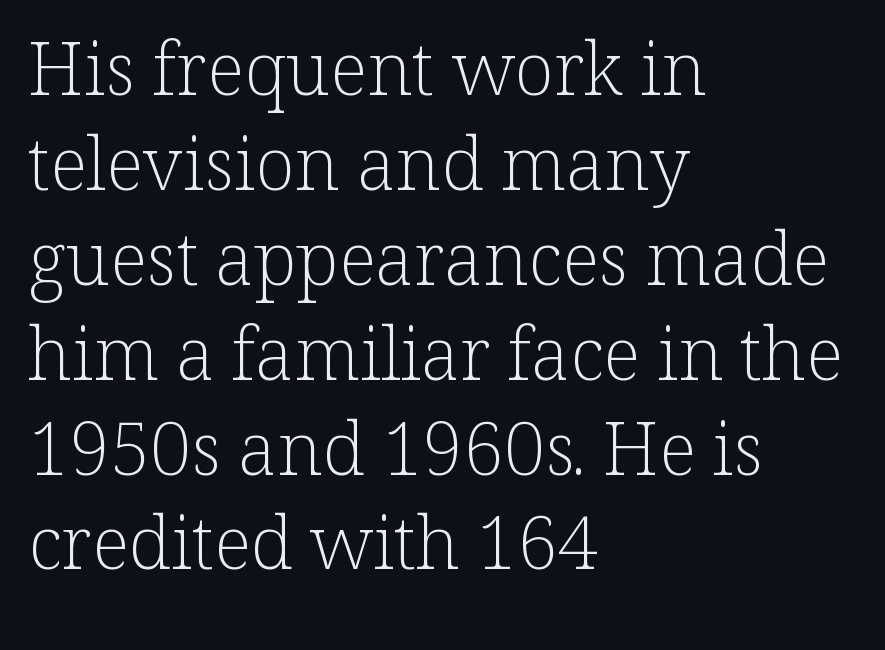
The image shows 73 px light serif type, upright; set left-aligned, normal line spacing (1.3x), normal letter spacing, not underlined; low stroke contrast and a medium x-height.
